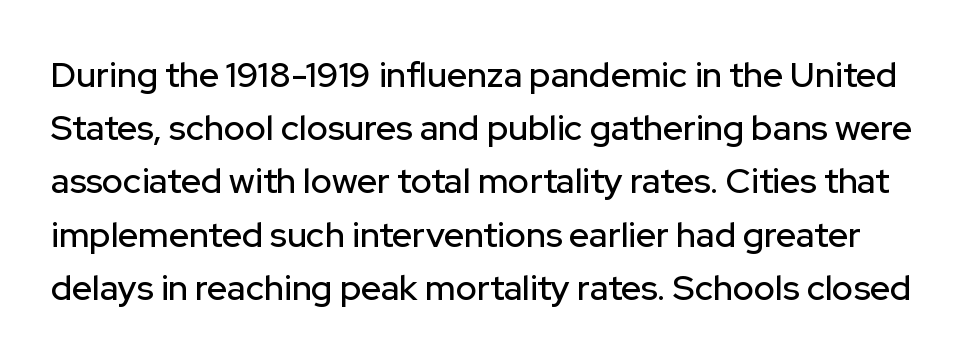
Whoever set this chose a conventional vertical rhythm. Spacing verdict: proportional, widths tailored to each character. If you drew a line through each stem, it would be perfectly vertical. Inter-character spacing is left at the font's built-in metrics. These lines are composed in type without serifs.
